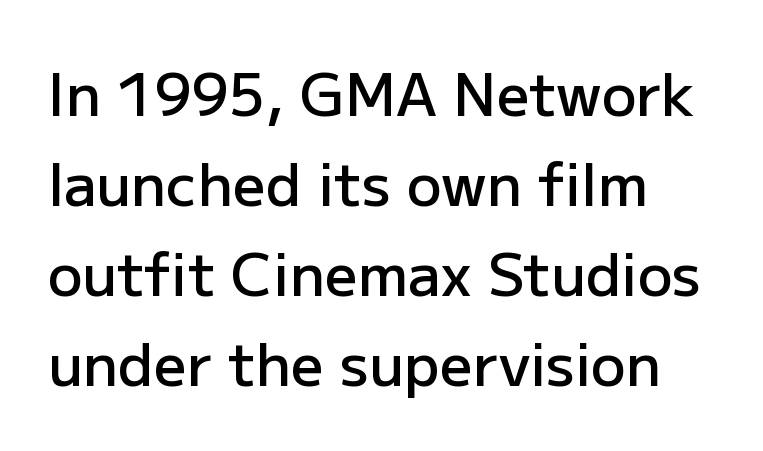
{"serif": "no", "italic": "no", "bold": "semi", "weight": "semibold", "width": "normal", "stroke_contrast": "low", "x_height": "medium", "monospaced": "no", "underline": "no", "align": "left", "line_spacing": "normal", "line_spacing_ratio": 1.55, "letter_spacing": "normal", "letter_spacing_em": 0.0, "glyph_px": 58}
